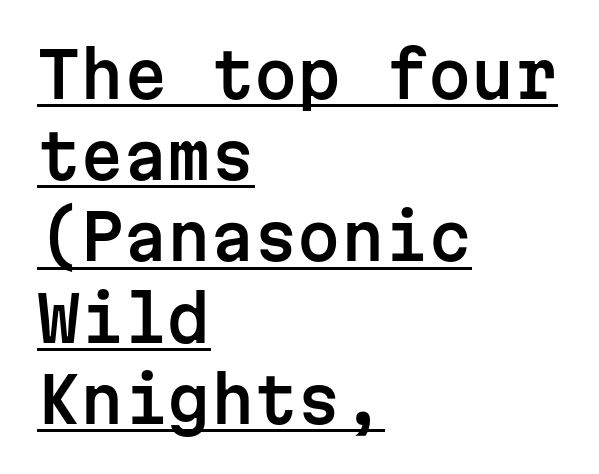
Reading down the block, your eye returns to a fixed left position each line. A typesetter would call this zero additional tracking. Font category for this specimen: sans-serif. Decoration check: the copy is underlined. A typesetter would call this monospace, since all characters share one set width.
